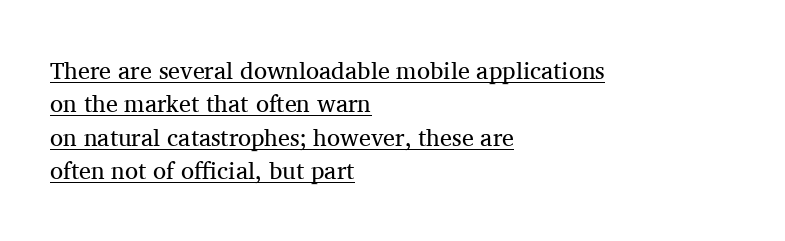
Q: Is the text bold? A: No.
Q: Is the text italic (slanted)? A: No, it is upright.
Q: Is the text underlined? A: Yes.
Q: How is the paragraph aligned? A: Left-aligned.
Q: Is the spacing between letters normal or unusually wide? A: Normal.
Q: Is the spacing between lines tight, normal or loose? A: Normal.
